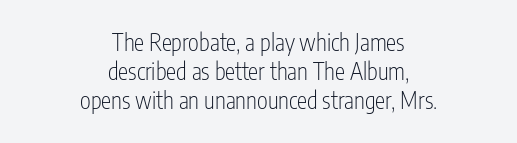
{"italic": "no", "bold": "no", "underline": "no", "align": "center", "line_spacing": "normal", "line_spacing_ratio": 1.27, "letter_spacing": "normal", "letter_spacing_em": 0.0, "glyph_px": 23}
